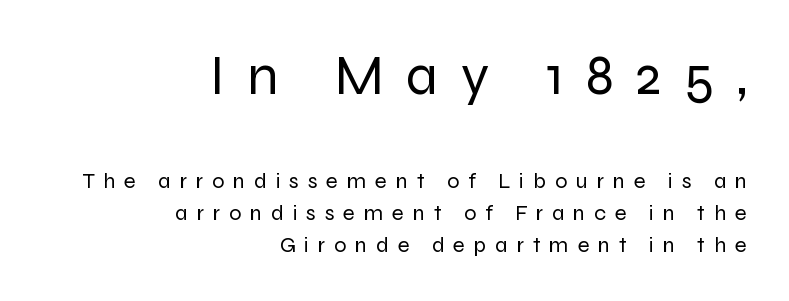
Each letter keeps its own natural width here, so spacing adapts to shape. This is the regular roman posture of the typeface. Each word looks stretched out because of the extra space between its letters. Unmarked baselines from the first word to the last.
